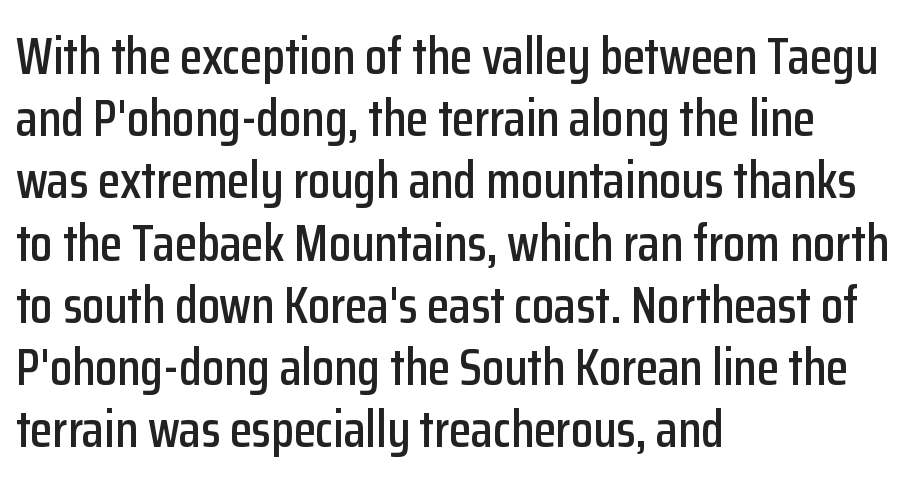
{"serif": "no", "italic": "no", "width": "condensed", "stroke_contrast": "low", "x_height": "medium", "monospaced": "no", "underline": "no", "align": "left", "line_spacing_ratio": 1.22, "letter_spacing": "normal", "letter_spacing_em": 0.0, "glyph_px": 51}
